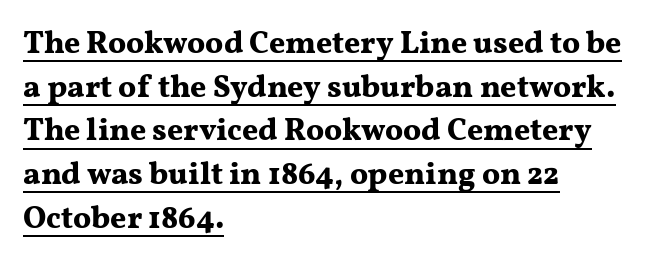
The image shows 31 px bold, wide serif type, upright; set left-aligned, normal line spacing (1.41x), normal letter spacing, underlined; medium stroke contrast and a medium x-height.
